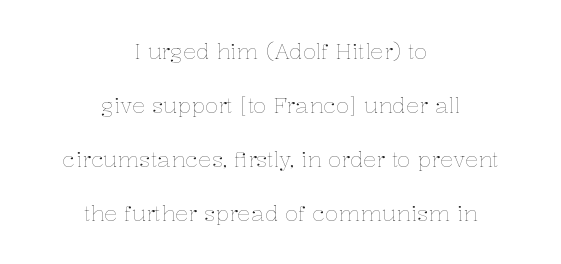
The tracking reads as untouched default to a designer's eye. Typeset on center — no edge is straight. Is the type heavy? It reads as light-to-regular instead. The specimen reads as upright at a glance. This sample trades compactness for vertical openness between lines.
